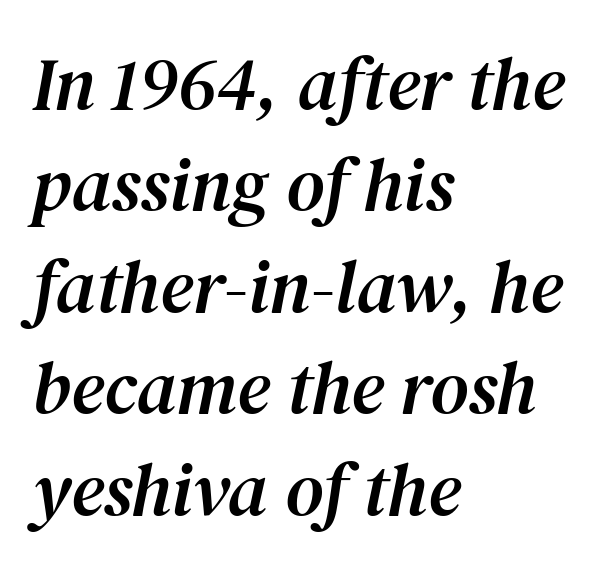
Summary of vertical rhythm: regular, with standard interline spacing. Which margin do the lines hug? The left one — the right edge is uneven. The face used here is proportionally spaced, like ordinary book or web type. The passage shown is not underscored anywhere. You could call the tracking neutral — neither tight nor loose.
